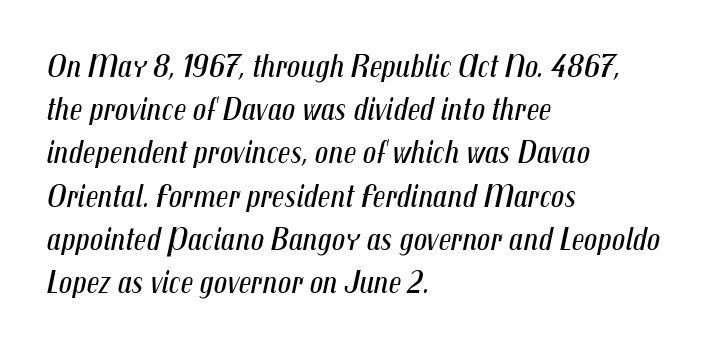
{"italic": "yes", "lean": "right", "slant_degrees": 12, "bold": "no", "weight": "regular", "width": "condensed", "stroke_contrast": "medium", "x_height": "medium", "monospaced": "no", "underline": "no", "align": "left", "line_spacing": "normal", "line_spacing_ratio": 1.31, "letter_spacing": "normal", "letter_spacing_em": 0.0, "glyph_px": 33}
